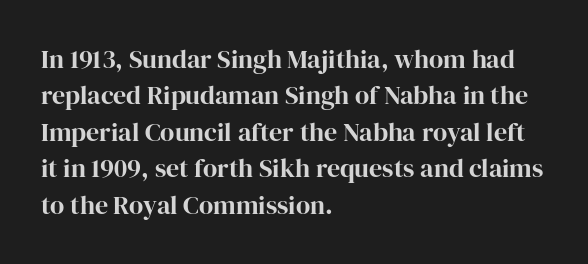
The image shows 26 px bold type, upright; set left-aligned, normal line spacing (1.4x), normal letter spacing, not underlined.
